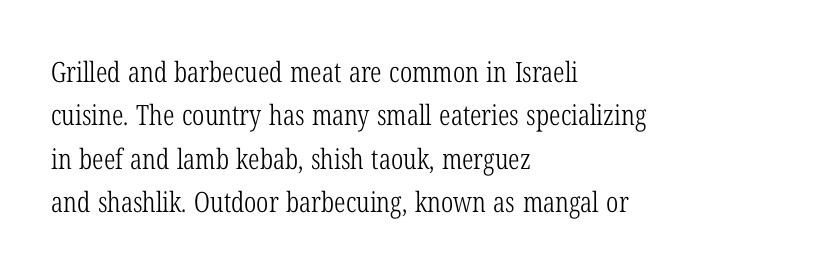
Italic? Not at all — the glyphs are vertical. Notice how the passage keeps a crisp vertical edge on the left only. Each letter keeps its own natural width here, so spacing adapts to shape. The space beneath each line is pristine and unruled. Between one letter and the next there's only the usual sliver of space.
